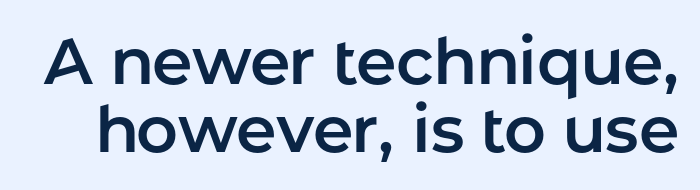
Q: Is the text italic (slanted)? A: No, it is upright.
Q: Is the typeface a serif or a sans-serif typeface? A: Sans-serif.
Q: Is the text underlined? A: No.
Q: Is the spacing between letters normal or unusually wide? A: Normal.
Q: Is the spacing between lines tight, normal or loose? A: Tight.
Q: Width (condensed, normal, or wide)? A: Normal.
Q: Stroke contrast? A: Low.
Q: x-height? A: Medium.
Q: Monospaced? A: No.
